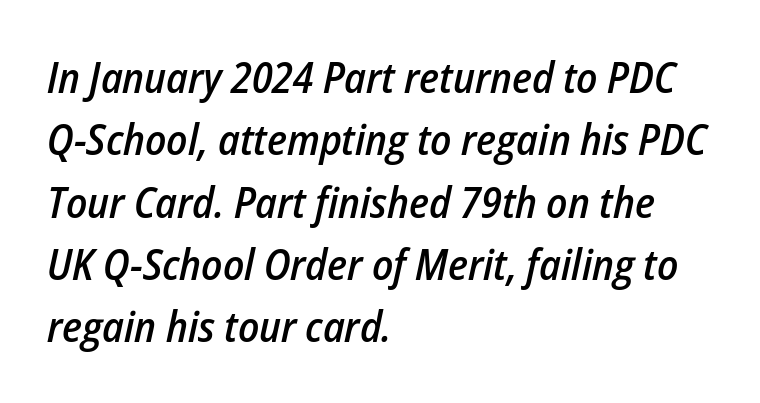
Q: Is the text bold? A: Semi-bold.
Q: Is the text italic (slanted)? A: Yes, it leans right by about 12 degrees.
Q: Is the text underlined? A: No.
Q: How is the paragraph aligned? A: Left-aligned.
Q: Is the spacing between letters normal or unusually wide? A: Normal.
Q: Is the spacing between lines tight, normal or loose? A: Normal.
Q: Width (condensed, normal, or wide)? A: Condensed.
Q: Stroke contrast? A: Low.
Q: x-height? A: Medium.
Q: Monospaced? A: No.
